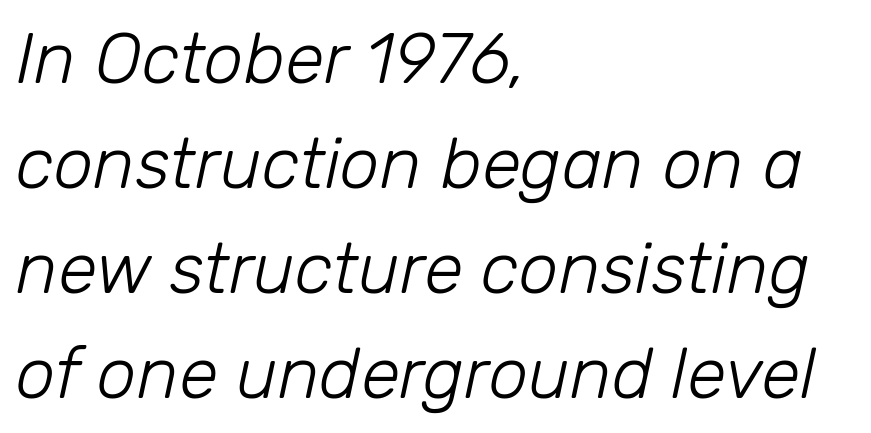
Q: Is the text bold? A: No.
Q: Is the text italic (slanted)? A: Yes, it leans right by about 12 degrees.
Q: Is the text underlined? A: No.
Q: How is the paragraph aligned? A: Left-aligned.
Q: Is the spacing between letters normal or unusually wide? A: Normal.
Q: Is the spacing between lines tight, normal or loose? A: Normal.
Q: Width (condensed, normal, or wide)? A: Normal.
Q: Stroke contrast? A: Low.
Q: x-height? A: Medium.
Q: Monospaced? A: No.
